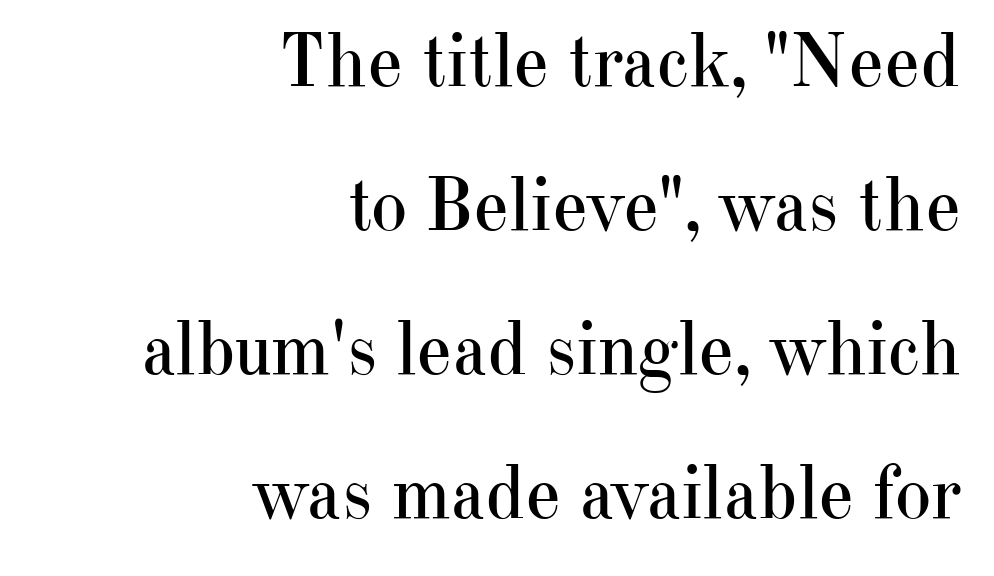
Does the copy run flush right? Yes — the right margin is perfectly even. This is roman type, the default non-slanted kind. Unlike a clean sans, this face finishes its strokes with serifs. A typesetter would call this zero additional tracking.
